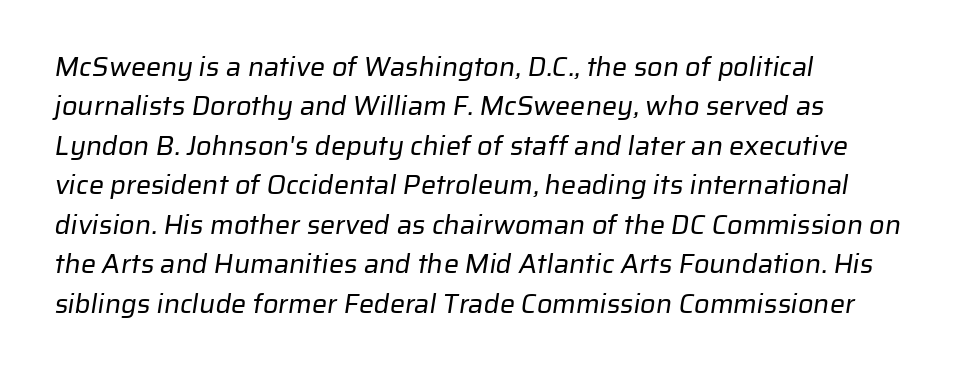
The image shows 27 px text type; set left-aligned, normal line spacing (1.46x), normal letter spacing, not underlined.
